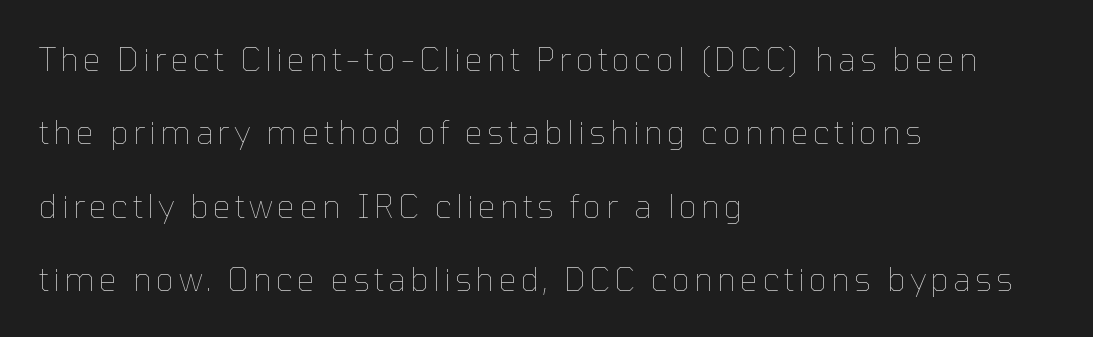
{"italic": "no", "bold": "no", "weight": "thin", "width": "normal", "stroke_contrast": "low", "x_height": "medium", "monospaced": "no", "underline": "no", "align": "left", "line_spacing": "loose", "line_spacing_ratio": 2.29, "glyph_px": 32}
